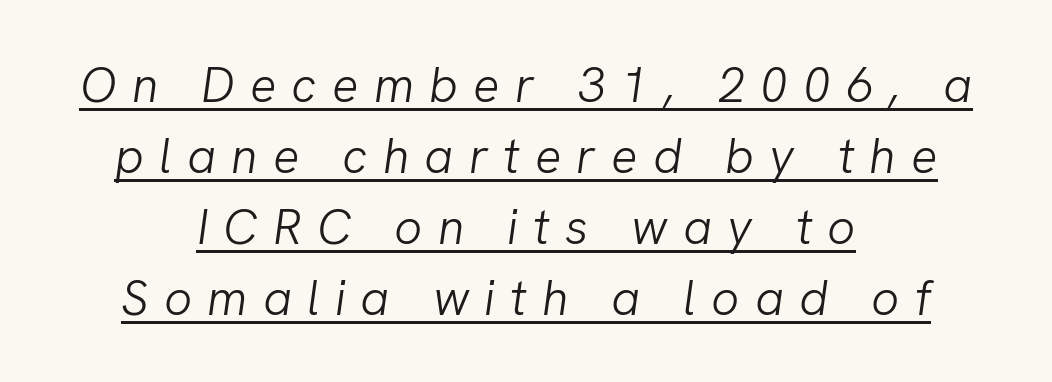
{"italic": "yes", "lean": "right", "slant_degrees": 8, "bold": "no", "weight": "light", "width": "normal", "stroke_contrast": "low", "x_height": "medium", "monospaced": "no", "underline": "yes", "align": "center", "line_spacing": "normal", "line_spacing_ratio": 1.45, "letter_spacing": "wide", "letter_spacing_em": 0.31, "glyph_px": 49}
